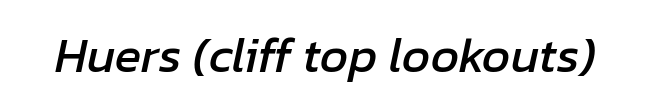
Clear beneath every line of the passage. The face used here has a pronounced slope to its letters. Is the letter spacing exaggerated? No — it looks like the ordinary default. A typesetter would call this proportional, since set widths differ per character.
